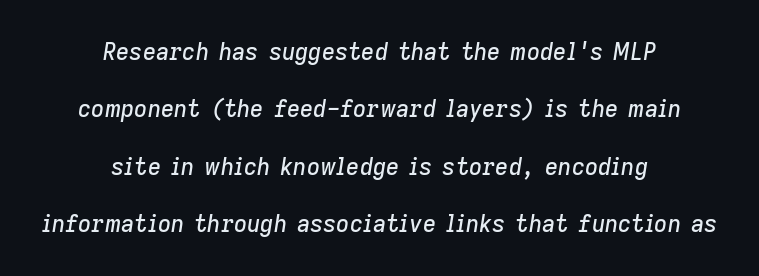
The image shows 23 px text type, italic (leaning right); set centered, loose line spacing (2.49x), normal letter spacing, not underlined.
